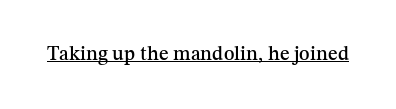
{"italic": "no", "underline": "yes", "letter_spacing": "normal", "letter_spacing_em": 0.0, "glyph_px": 20}
